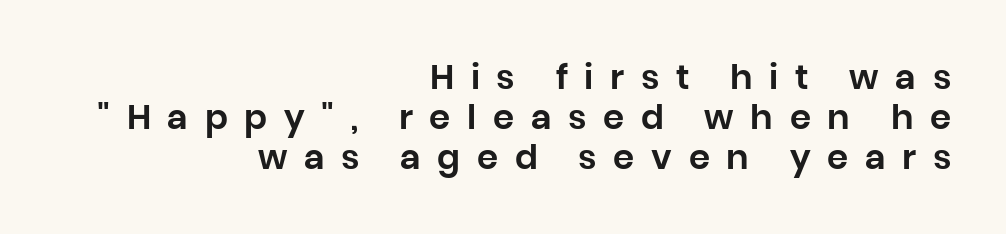
Think of a printed novel: that variable character pitch is what you see here. The letters carry no serifs — their stems end cleanly without finishing strokes. Right-aligned paragraph, ragged on the left. A typesetter would call this heavily tracked-out type. Every character sits straight up, as roman type does. Nobody drew a line under any word here.
